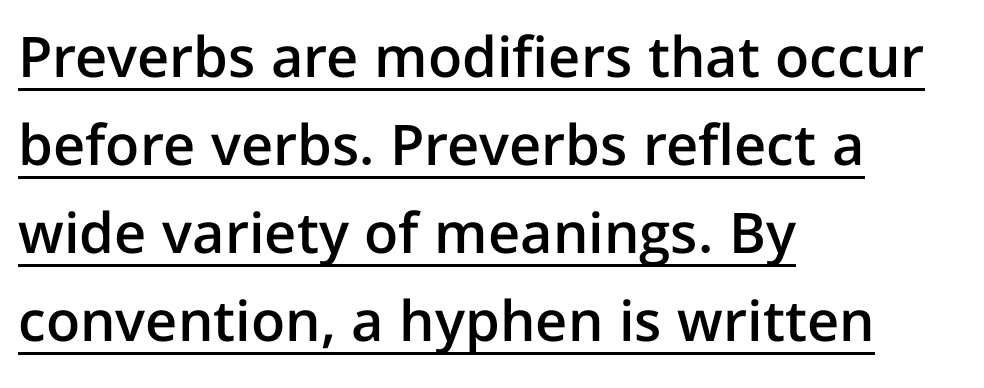
Q: Is the text bold? A: Semi-bold.
Q: Is the text italic (slanted)? A: No, it is upright.
Q: Is the typeface a serif or a sans-serif typeface? A: Sans-serif.
Q: Is the text underlined? A: Yes.
Q: How is the paragraph aligned? A: Left-aligned.
Q: Is the spacing between letters normal or unusually wide? A: Normal.
Q: Is the spacing between lines tight, normal or loose? A: Normal.
Q: Width (condensed, normal, or wide)? A: Normal.
Q: Stroke contrast? A: Low.
Q: x-height? A: Medium.
Q: Monospaced? A: No.
